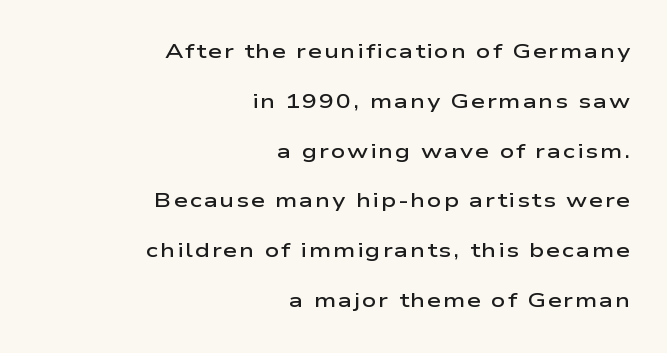
Q: Is the text bold? A: Semi-bold.
Q: Is the text italic (slanted)? A: No, it is upright.
Q: Is the text underlined? A: No.
Q: How is the paragraph aligned? A: Right-aligned.
Q: Is the spacing between lines tight, normal or loose? A: Loose.
